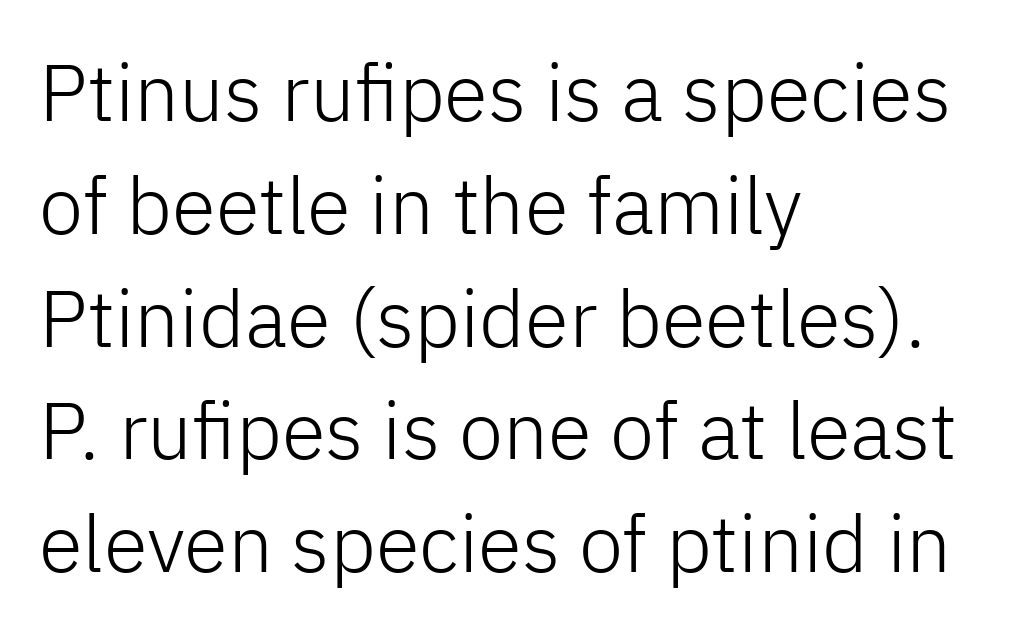
Letters rest on an invisible, unmarked baseline. A normal amount of white space separates one row of letters from the next. Caption: standard tracking, unaltered. Heaviness? Minimal to ordinary, like unemphasized prose. The axis of the letterforms is exactly vertical.
